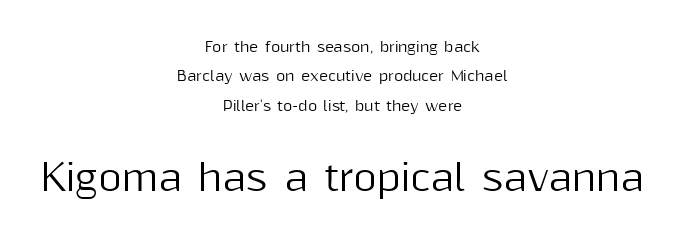
{"serif": "no", "italic": "no", "width": "normal", "stroke_contrast": "medium", "x_height": "medium", "monospaced": "no", "underline": "no", "align": "center", "line_spacing": "loose", "line_spacing_ratio": 2.1, "letter_spacing": "normal", "letter_spacing_em": 0.0, "larger_block": "second", "size_ratio": 2.57, "glyph_px": 36}
